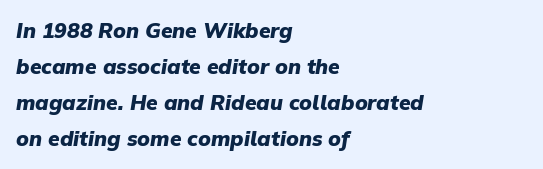
Typeset ragged right — the left edge is the straight one. Compared with an ordinary text face, these strokes are far heavier — a full bold. Glance below the letters and you will spot only blank space. If you drew a line through each stem, it would be angled.
